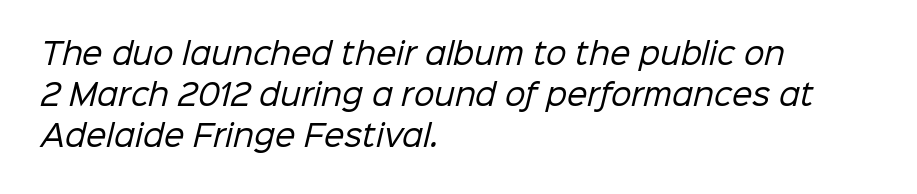
Q: Is the text bold? A: No.
Q: Is the typeface a serif or a sans-serif typeface? A: Sans-serif.
Q: Is the text underlined? A: No.
Q: How is the paragraph aligned? A: Left-aligned.
Q: Is the spacing between letters normal or unusually wide? A: Normal.
Q: Is the spacing between lines tight, normal or loose? A: Normal.
Q: Width (condensed, normal, or wide)? A: Normal.
Q: Stroke contrast? A: Low.
Q: x-height? A: Medium.
Q: Monospaced? A: No.
